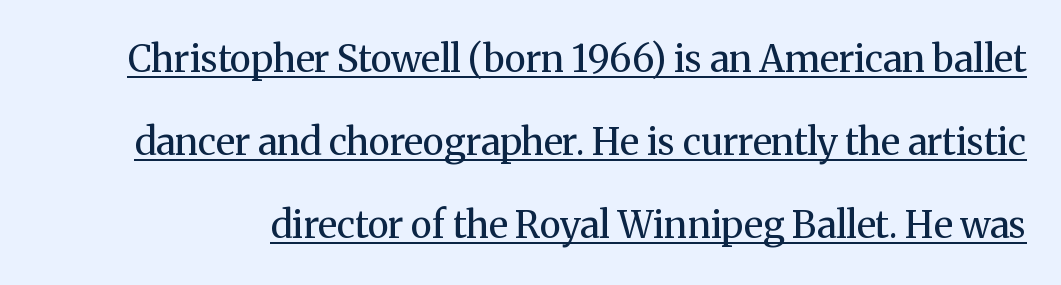
Q: Is the text bold? A: No.
Q: Is the text italic (slanted)? A: No, it is upright.
Q: Is the typeface a serif or a sans-serif typeface? A: Serif.
Q: Is the text underlined? A: Yes.
Q: Is the spacing between letters normal or unusually wide? A: Normal.
Q: Is the spacing between lines tight, normal or loose? A: Loose.
Q: Width (condensed, normal, or wide)? A: Normal.
Q: Stroke contrast? A: Medium.
Q: x-height? A: Medium.
Q: Monospaced? A: No.
